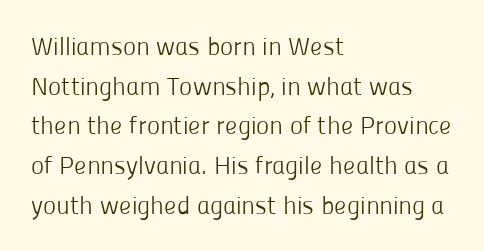
{"italic": "no", "bold": "no", "underline": "no", "align": "left", "line_spacing": "normal", "line_spacing_ratio": 1.59, "letter_spacing": "normal", "letter_spacing_em": 0.0, "glyph_px": 25}
